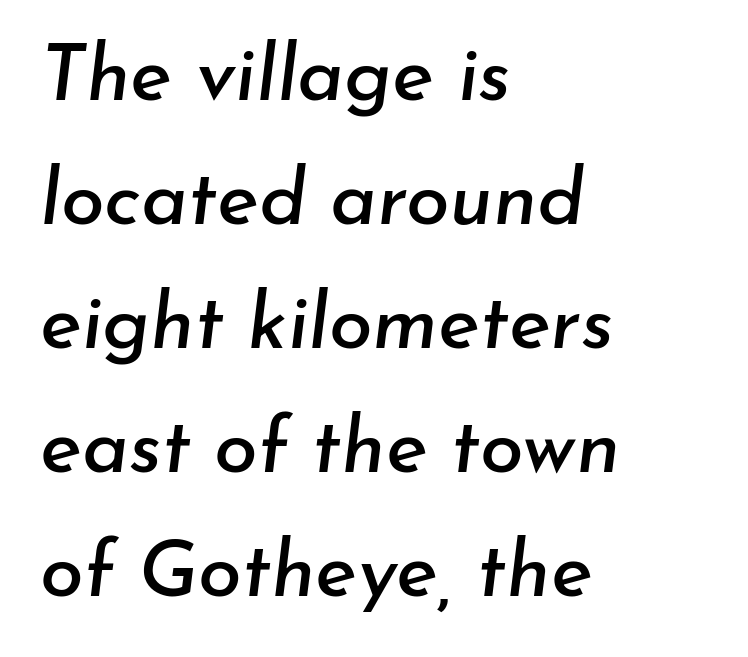
The image shows 79 px text type, italic (leaning right); set left-aligned, normal line spacing (1.57x), normal letter spacing, not underlined; low stroke contrast and a small x-height.
